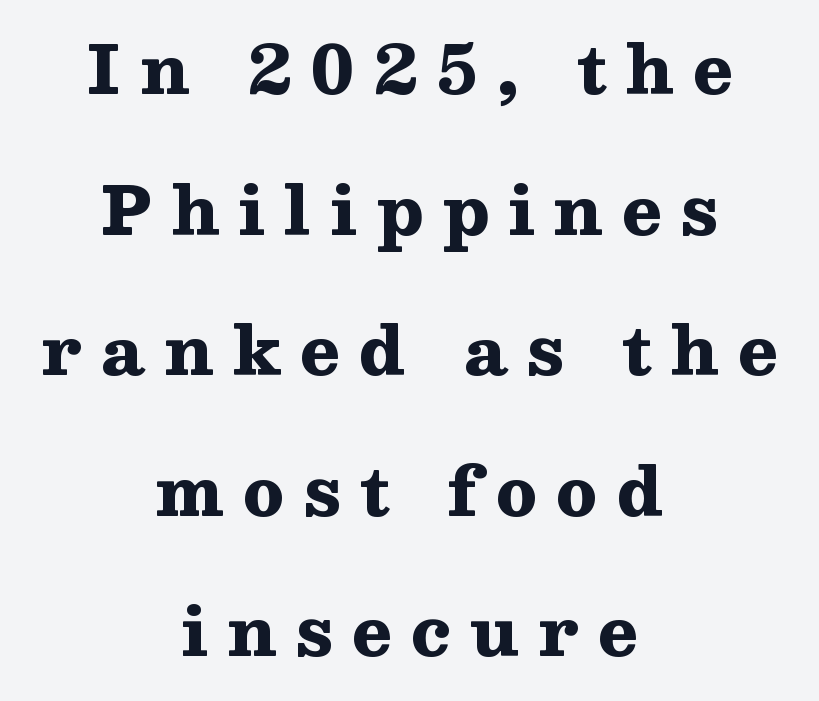
Q: Is the text bold? A: Yes.
Q: Is the text italic (slanted)? A: No, it is upright.
Q: Is the typeface a serif or a sans-serif typeface? A: Serif.
Q: Is the text underlined? A: No.
Q: How is the paragraph aligned? A: Centered.
Q: Is the spacing between letters normal or unusually wide? A: Unusually wide.
Q: Is the spacing between lines tight, normal or loose? A: Loose.
Q: Width (condensed, normal, or wide)? A: Wide.
Q: Stroke contrast? A: Medium.
Q: x-height? A: Medium.
Q: Monospaced? A: No.
